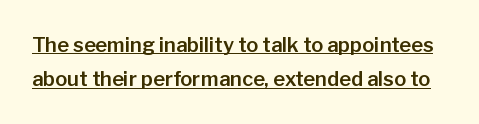
The image shows 20 px text type, upright; set line spacing 1.72x, normal letter spacing, underlined.
